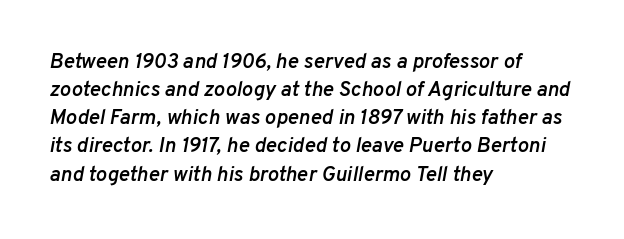
{"italic": "yes", "lean": "right", "slant_degrees": 10, "bold": "semi", "underline": "no", "align": "left", "line_spacing": "normal", "line_spacing_ratio": 1.34, "letter_spacing": "normal", "letter_spacing_em": 0.0, "glyph_px": 21}
